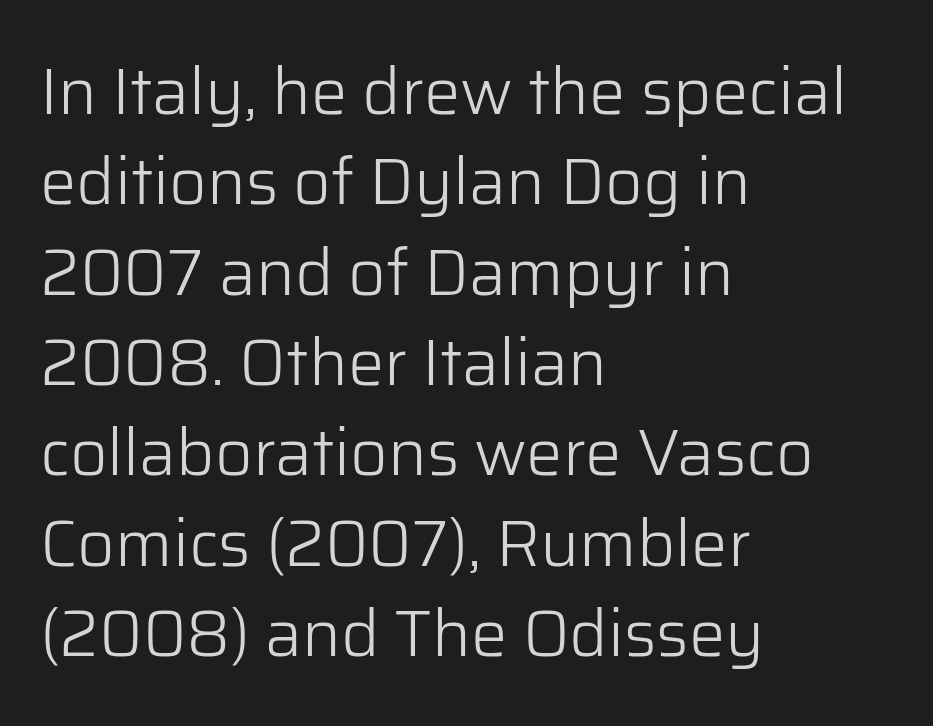
These lines are rendered in a variable-pitch font. Line spacing here is normal. Caption: face not bold, strokes unweighted. Students, note that the glyphs here touch the page at normal intervals. The text was rendered using a sans face with plain stroke endings. In CSS terms this would be text-align: left.
